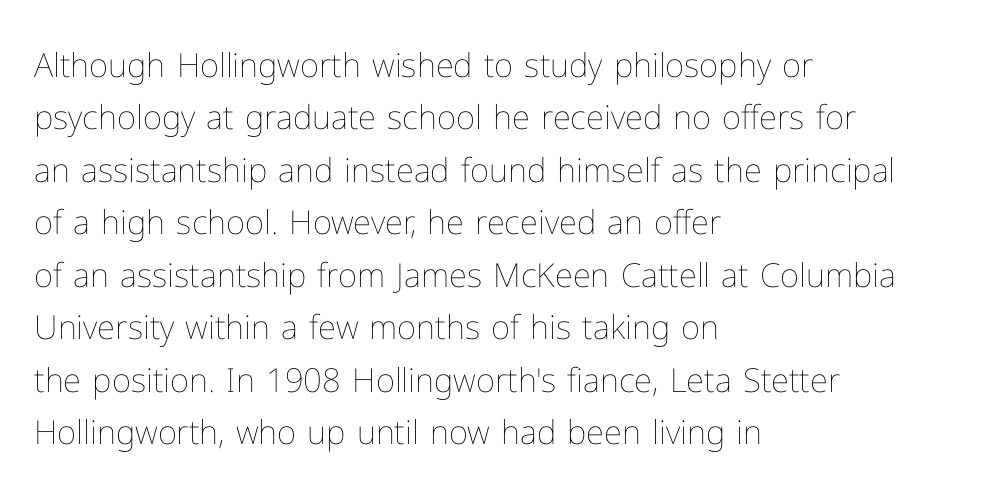
The image shows 33 px thin type, upright; set left-aligned, normal line spacing (1.59x), normal letter spacing, not underlined; low stroke contrast and a medium x-height.
